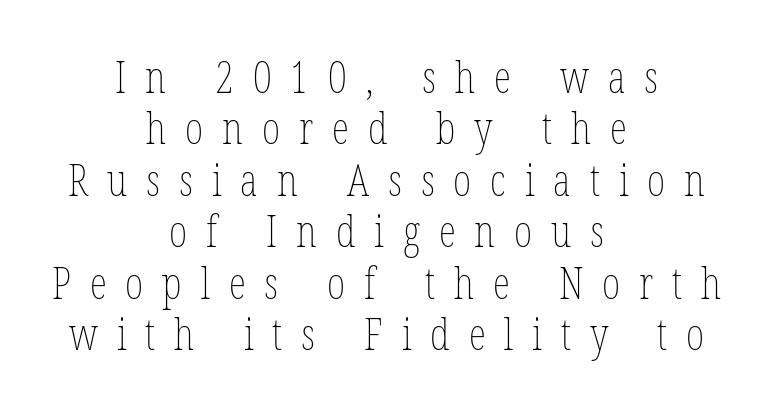
{"italic": "no", "bold": "no", "weight": "thin", "width": "condensed", "stroke_contrast": "low", "x_height": "medium", "monospaced": "no", "underline": "no", "align": "center", "line_spacing_ratio": 1.17, "letter_spacing": "wide", "letter_spacing_em": 0.43, "glyph_px": 44}
